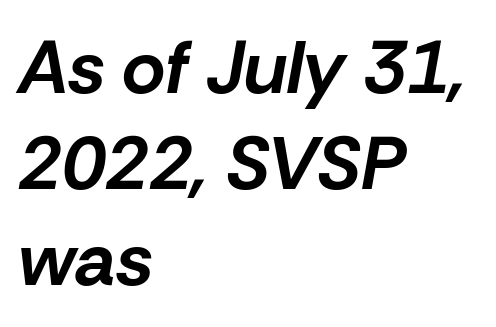
Q: Is the text bold? A: Yes.
Q: Is the text italic (slanted)? A: Yes, it leans right by about 10 degrees.
Q: Is the text underlined? A: No.
Q: How is the paragraph aligned? A: Left-aligned.
Q: Is the spacing between letters normal or unusually wide? A: Normal.
Q: Is the spacing between lines tight, normal or loose? A: Normal.
Q: Width (condensed, normal, or wide)? A: Normal.
Q: Stroke contrast? A: Low.
Q: x-height? A: Medium.
Q: Monospaced? A: No.
